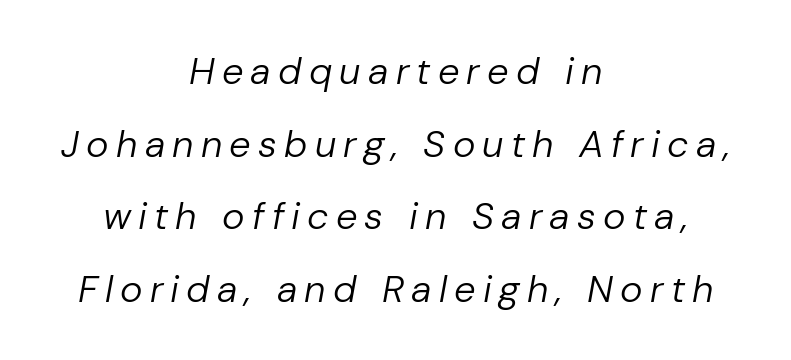
The image shows 38 px regular-weight type, italic (leaning right); set centered, loose line spacing (1.91x), not underlined; low stroke contrast and a medium x-height.
